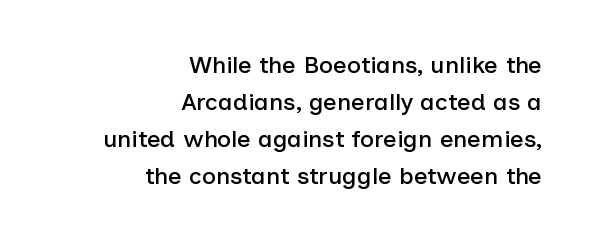
The image shows 24 px text type, upright; set right-aligned, normal line spacing (1.54x), normal letter spacing, not underlined.
